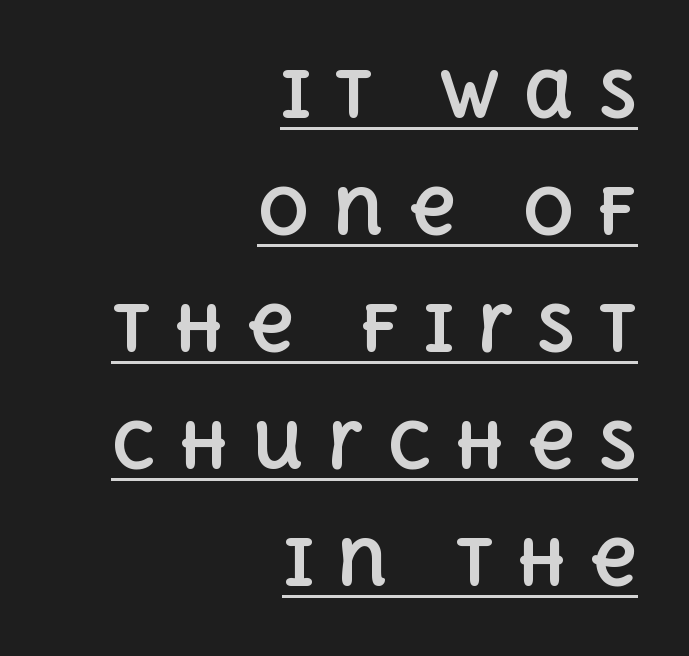
The image shows 64 px bold type, upright; set right-aligned, line spacing 1.83x, unusually wide letter spacing (+0.36 em), underlined; a large x-height.
